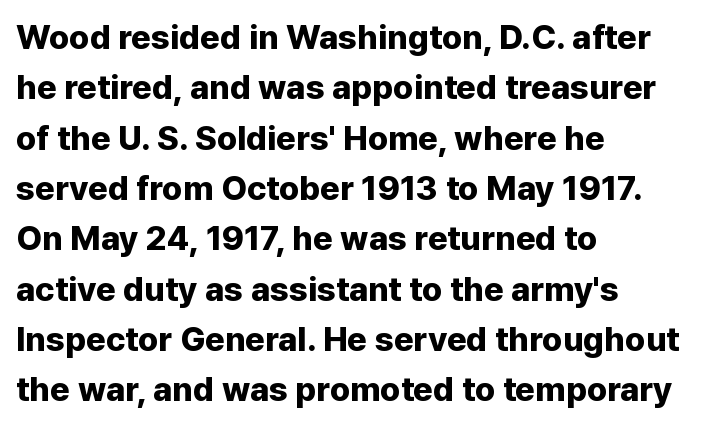
Q: Is the text bold? A: Yes.
Q: Is the text italic (slanted)? A: No, it is upright.
Q: Is the typeface a serif or a sans-serif typeface? A: Sans-serif.
Q: Is the text underlined? A: No.
Q: How is the paragraph aligned? A: Left-aligned.
Q: Is the spacing between letters normal or unusually wide? A: Normal.
Q: Is the spacing between lines tight, normal or loose? A: Normal.
Q: Width (condensed, normal, or wide)? A: Normal.
Q: Stroke contrast? A: Low.
Q: x-height? A: Medium.
Q: Monospaced? A: No.
